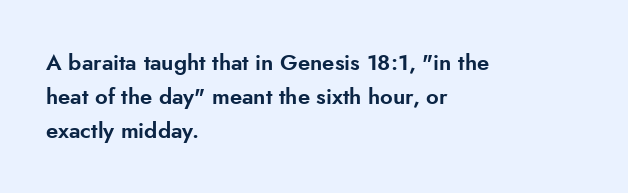
Inter-character spacing is left at the font's built-in metrics. A bare baseline throughout the passage. The typography opts for an upright posture over an oblique one. Casual observation: everything's shoved over to the left.
